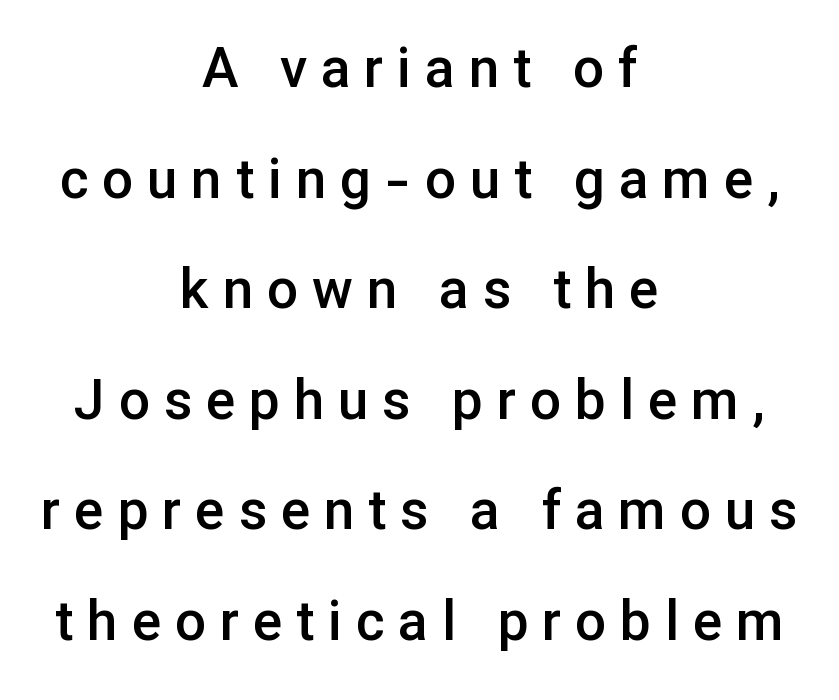
Stems and bowls a touch heavier than normal — semibold. Tracking here is generous; glyphs stand well apart from one another. The area under the type is left untouched. Each letter keeps its own natural width here, so spacing adapts to shape. Ordinary non-slanted type is in use.
